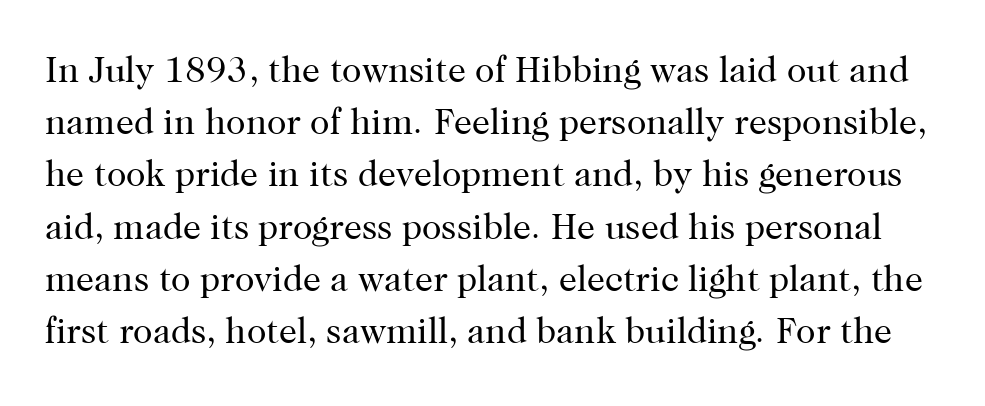
The image shows 36 px regular-weight serif type, upright; set normal line spacing (1.45x), normal letter spacing, not underlined; high stroke contrast and a medium x-height.
